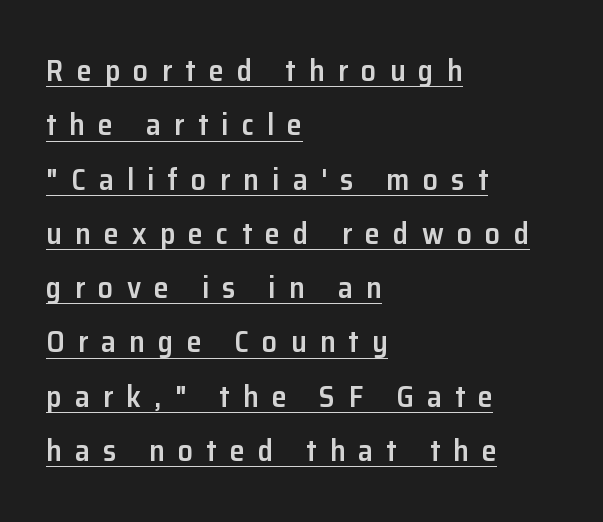
Honestly, the letter spacing is so wide it's the main thing you notice. The passage shown is semibold, sitting just below true bold. The typeface chosen for these lines omits serifs. Notice how the stems are strictly vertical — no italics here.
